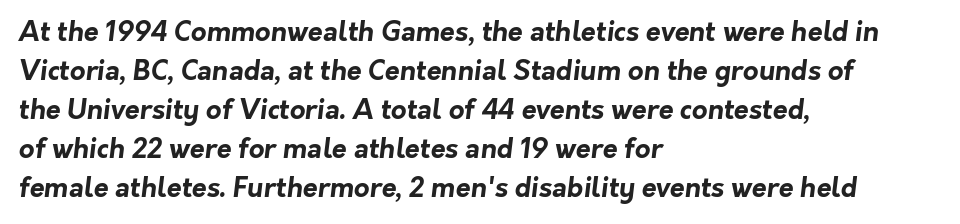
{"bold": "yes", "underline": "no", "align": "left", "line_spacing": "normal", "line_spacing_ratio": 1.44, "letter_spacing": "normal", "letter_spacing_em": 0.0, "glyph_px": 27}
